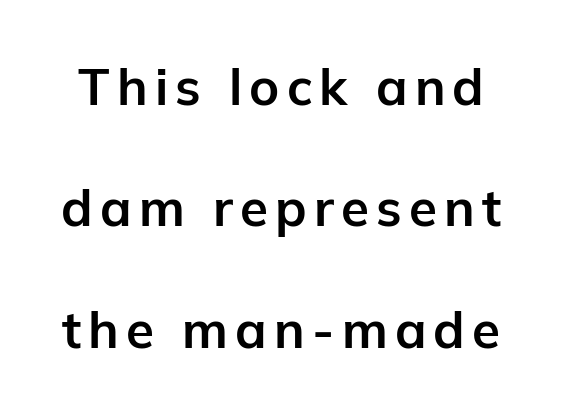
The image shows 51 px bold sans-serif type, upright; set loose line spacing (2.38x), not underlined; low stroke contrast and a medium x-height.
